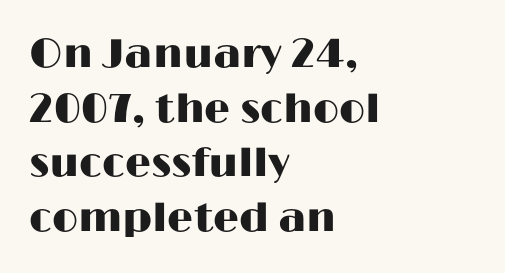
Q: Is the text italic (slanted)? A: No, it is upright.
Q: Is the typeface a serif or a sans-serif typeface? A: Sans-serif.
Q: Is the text underlined? A: No.
Q: How is the paragraph aligned? A: Left-aligned.
Q: Is the spacing between letters normal or unusually wide? A: Normal.
Q: Is the spacing between lines tight, normal or loose? A: Normal.
Q: Width (condensed, normal, or wide)? A: Wide.
Q: Stroke contrast? A: High.
Q: x-height? A: Medium.
Q: Monospaced? A: No.
